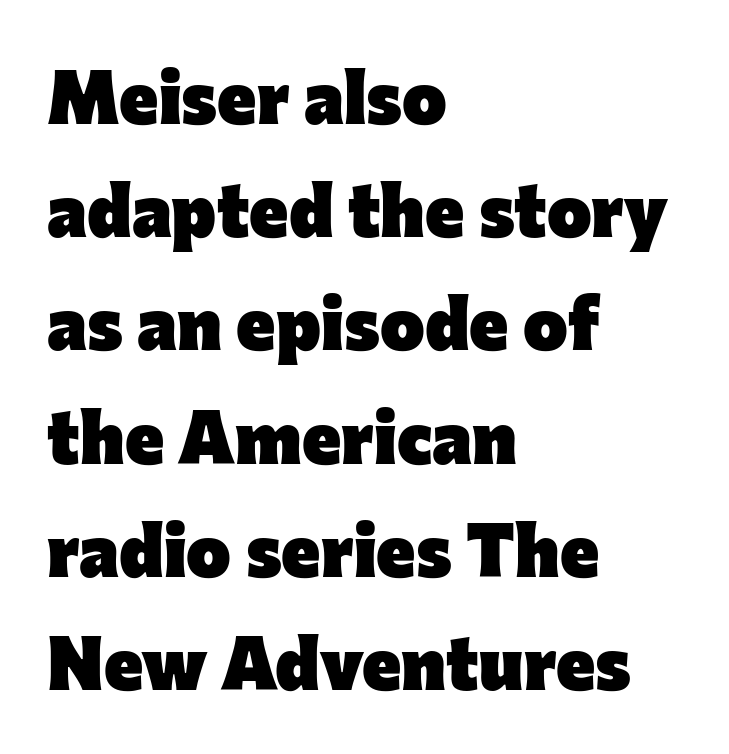
Set as a true bold cut, around the 700 mark. Think of a printed novel: that variable character pitch is what you see here. These lines are composed in type without serifs. In terms of leading, this rendering sits right in the middle.
